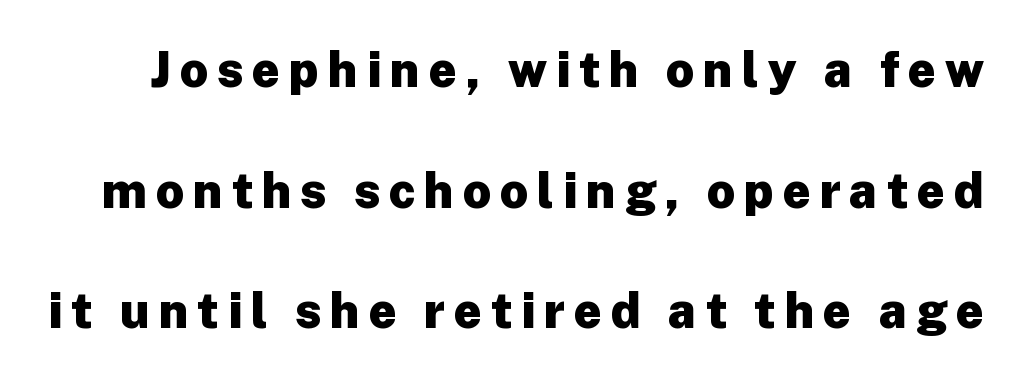
{"serif": "no", "italic": "no", "bold": "yes", "weight": "heavy", "width": "normal", "stroke_contrast": "low", "x_height": "medium", "monospaced": "no", "underline": "no", "line_spacing": "loose", "line_spacing_ratio": 2.46, "glyph_px": 49}
